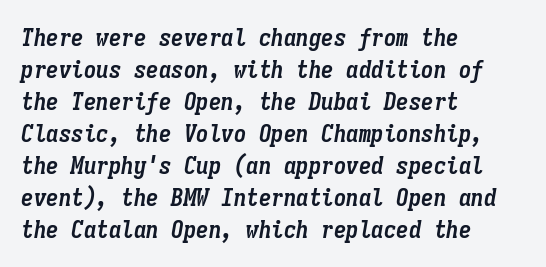
The image shows 25 px bold type, italic (leaning right); set left-aligned, normal line spacing (1.28x), normal letter spacing, not underlined.
